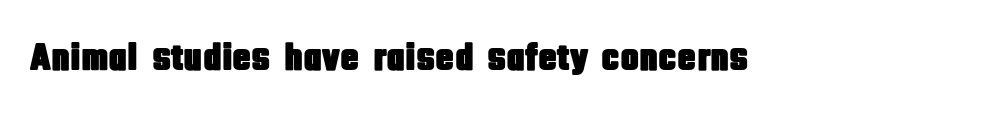
{"serif": "no", "italic": "no", "width": "condensed", "stroke_contrast": "low", "x_height": "large", "monospaced": "no", "underline": "no", "letter_spacing": "normal", "letter_spacing_em": 0.0, "glyph_px": 39}
